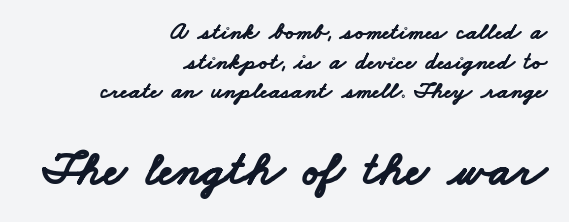
The image shows 49 px bold, wide sans-serif type; set right-aligned, line spacing 1.23x, normal letter spacing, not underlined; the second (bottom) block is 2.04x larger; low stroke contrast and a small x-height.
